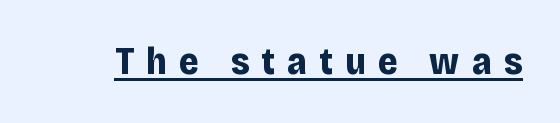
Regarding serifs, this sample does without them. Tall strokes in this sample are plumb rather than angled. A dark, heavy texture on the line: the type is bold. Beneath each row of characters lies a ruled line. This sample uses expanded letter spacing, leaving extra air between glyphs. Each letter keeps its own natural width here, so spacing adapts to shape.
